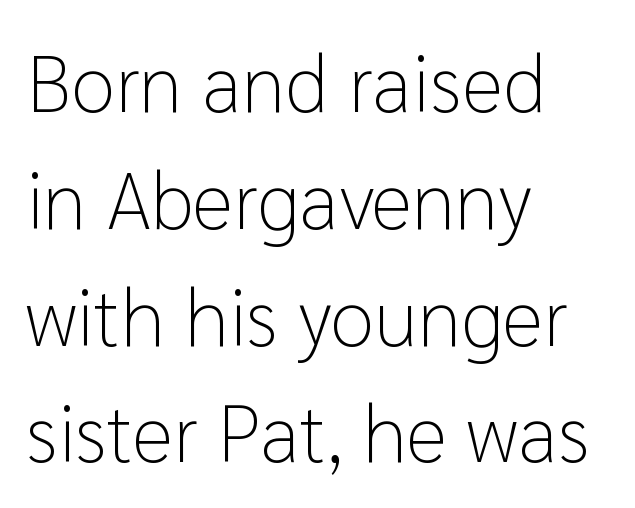
This sample uses a sans-serif face. Decoration check: the copy has no underline. Heaviness? Minimal to ordinary, like unemphasized prose. Note the varied advance widths — an 'i' is clearly narrower than an 'm'.
